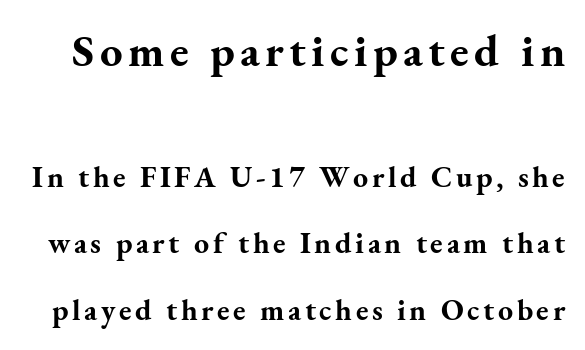
{"serif": "yes", "italic": "no", "bold": "yes", "weight": "bold", "width": "normal", "stroke_contrast": "medium", "x_height": "small", "monospaced": "no", "underline": "no", "line_spacing": "loose", "line_spacing_ratio": 2.22, "larger_block": "first", "size_ratio": 1.5, "glyph_px": 45}
